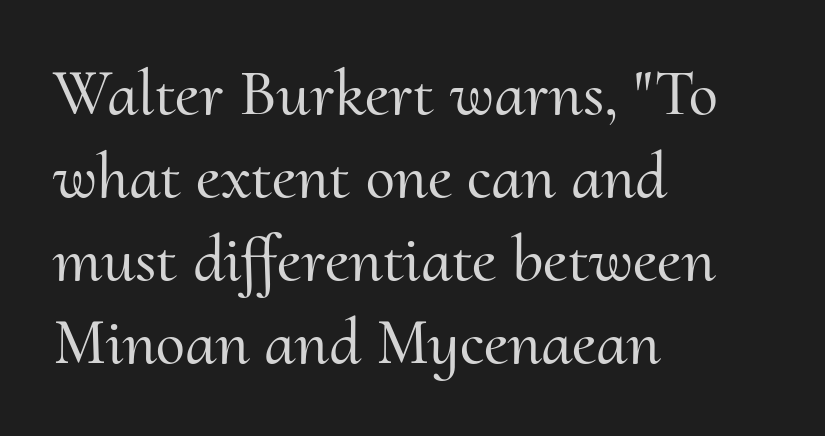
The image shows 66 px serif type, upright; set left-aligned, normal line spacing (1.26x), normal letter spacing, not underlined; medium stroke contrast and a small x-height.
